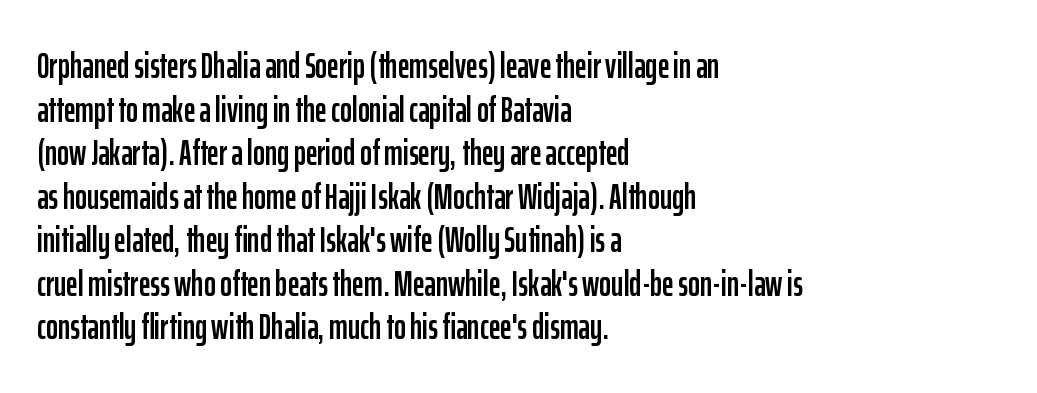
Looks like regular typesetting: each glyph gets only the width it needs. This sample is left-justified, so line endings fall wherever the words run out. The rendering keeps characters at their native spacing. Descenders hang freely into open space. This is the regular roman posture of the typeface.
